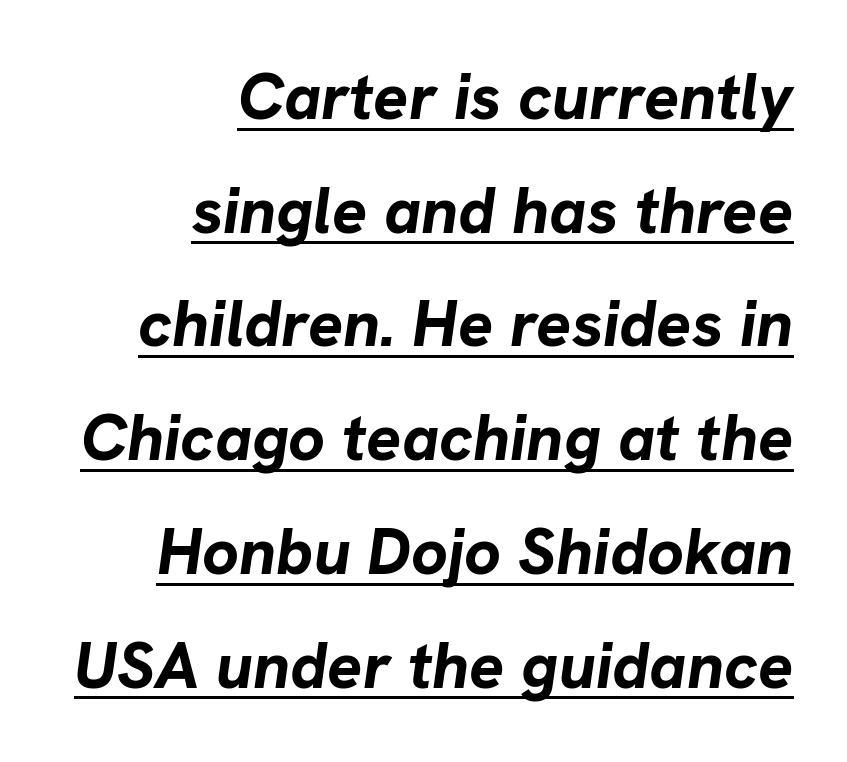
I'd describe the lettering as bold — thick and assertive. Horizontal alignment here is rightward, an uncommon choice for prose. The passage shown leans; its letterforms are oblique. The letters advance in unequal steps, a hallmark of proportional type.
